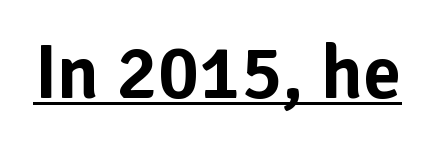
Q: Is the text italic (slanted)? A: No, it is upright.
Q: Is the typeface a serif or a sans-serif typeface? A: Sans-serif.
Q: Is the text underlined? A: Yes.
Q: Is the spacing between letters normal or unusually wide? A: Normal.
Q: Width (condensed, normal, or wide)? A: Normal.
Q: Stroke contrast? A: Low.
Q: x-height? A: Medium.
Q: Monospaced? A: No.
